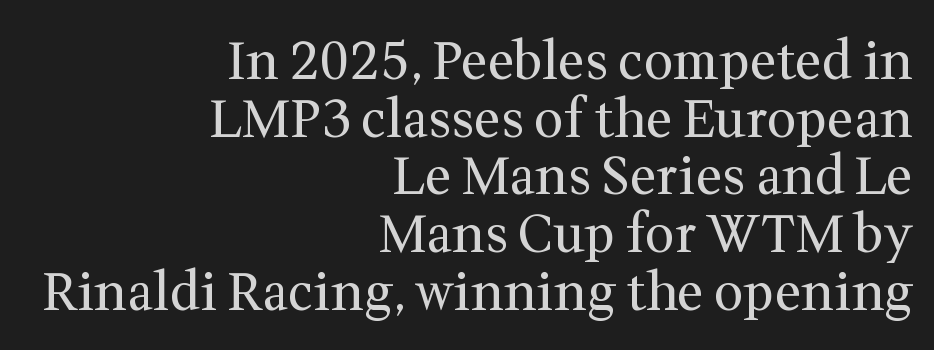
The compositor pushed each line to the right boundary. The space directly below the letters is spotless. Nothing heavy about these letters — not bold at all. The rendering uses natural spacing where letterforms have individual widths. Do the letters lean? They stand straight.
